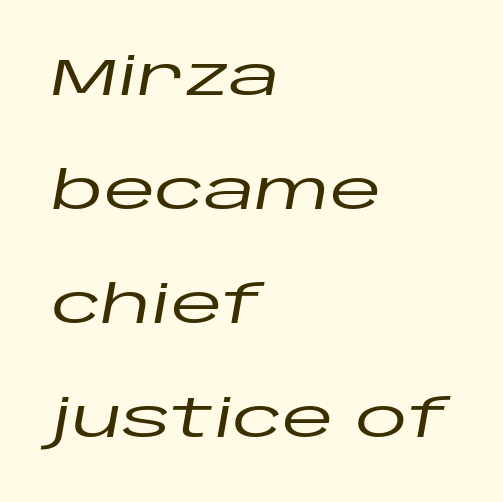
Q: Is the text italic (slanted)? A: Yes, it leans right by about 10 degrees.
Q: Is the text underlined? A: No.
Q: How is the paragraph aligned? A: Left-aligned.
Q: Is the spacing between letters normal or unusually wide? A: Normal.
Q: Is the spacing between lines tight, normal or loose? A: Loose.
Q: Width (condensed, normal, or wide)? A: Wide.
Q: Stroke contrast? A: Low.
Q: x-height? A: Large.
Q: Monospaced? A: No.
